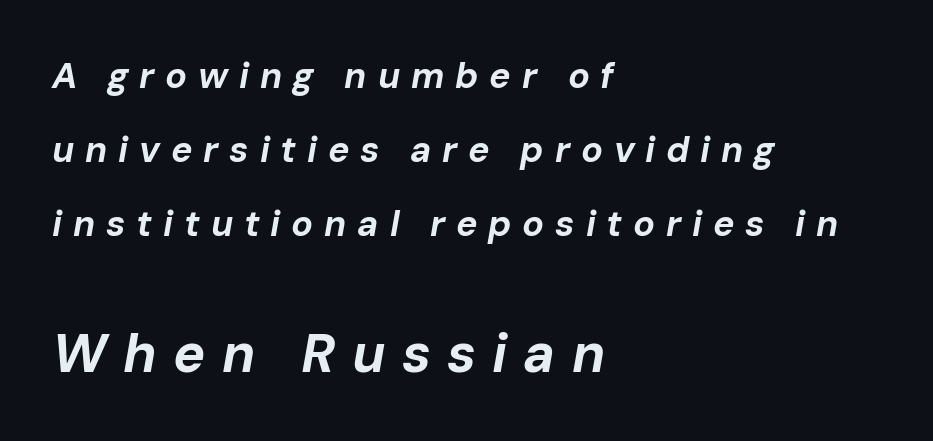
Do the characters align in a grid? No, the font is proportional. All the whitespace from short lines collects on the right. Decoration check: the copy has no underline. Italic? Definitely — the glyphs are oblique. Each new line begins a long way beneath the previous one.
